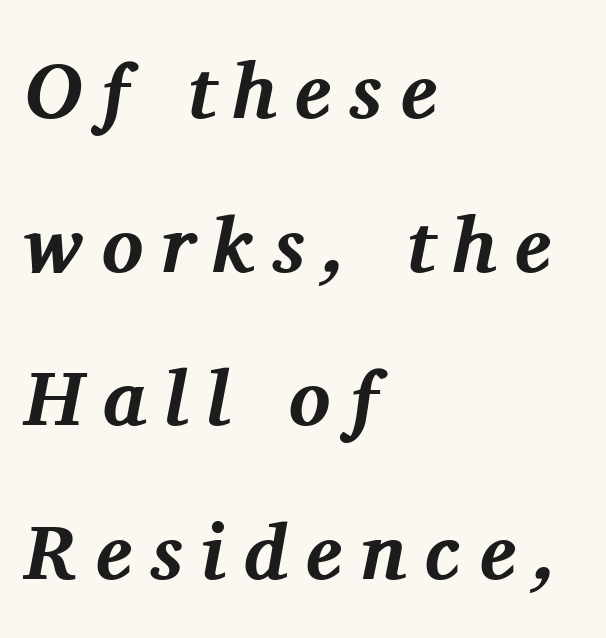
The image shows 78 px bold serif type, italic (leaning right); set left-aligned, loose line spacing (1.97x), unusually wide letter spacing (+0.23 em), not underlined; medium stroke contrast and a medium x-height.
